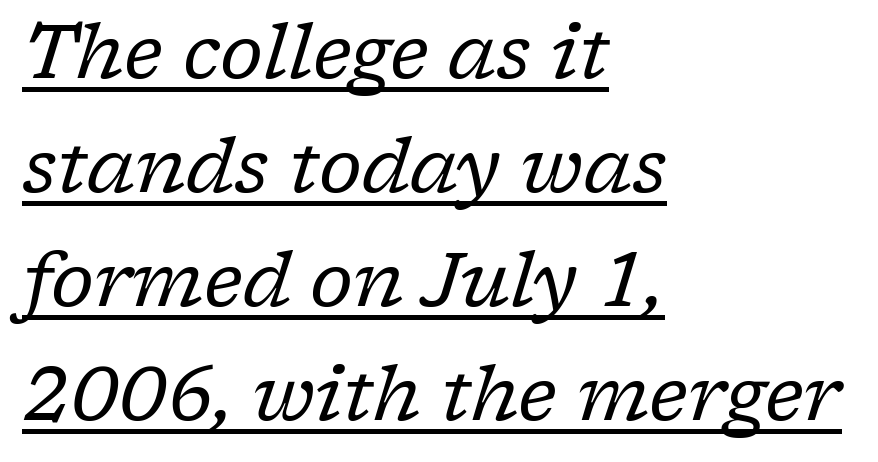
The image shows 75 px regular-weight serif type, italic (leaning right); set left-aligned, normal line spacing (1.52x), normal letter spacing, underlined; low stroke contrast and a medium x-height.
